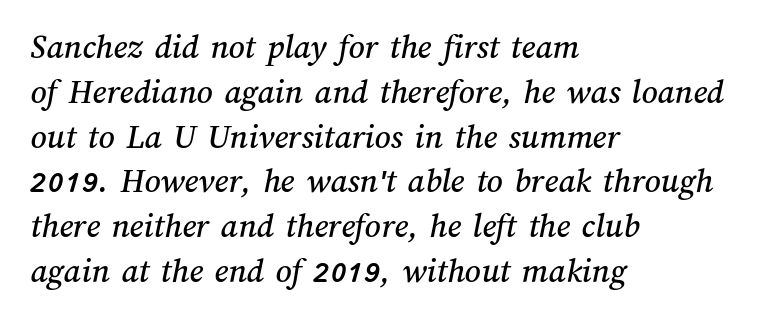
The image shows 35 px text type; set left-aligned, normal line spacing (1.28x), normal letter spacing, not underlined; medium stroke contrast and a medium x-height.
